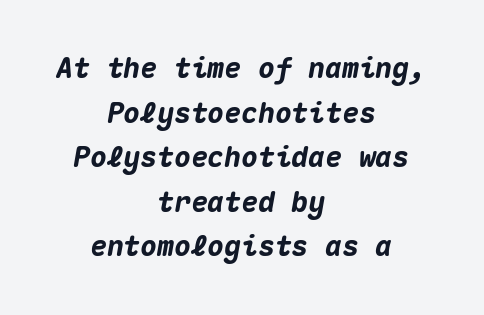
{"italic": "yes", "lean": "right", "slant_degrees": 10, "bold": "yes", "weight": "heavy", "width": "normal", "stroke_contrast": "medium", "x_height": "medium", "monospaced": "yes", "underline": "no", "align": "center", "line_spacing": "normal", "line_spacing_ratio": 1.59, "letter_spacing": "normal", "letter_spacing_em": 0.0, "glyph_px": 28}
